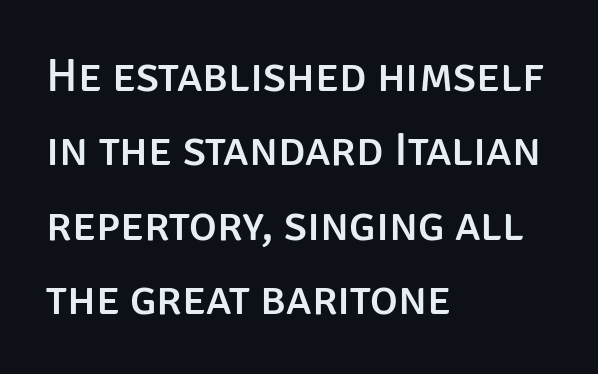
These lines are rendered in a variable-pitch font. The space between consecutive lines is moderate. Honestly, the letter spacing is just normal — you wouldn't notice it. No feet cap the strokes, marking this as sans-serif type. Italic: no, the glyphs are upright roman. Has an underline been added? It has not.
